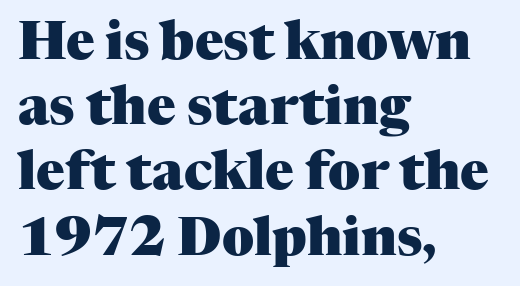
Clear beneath every line of the passage. A classic flush-left, rag-right setting is used for this passage. The lettering stays uniformly vertical, giving the passage a roman look. Inter-character spacing is left at the font's built-in metrics. The font is running at its bold setting. The glyphs in this specimen are seriffed.
